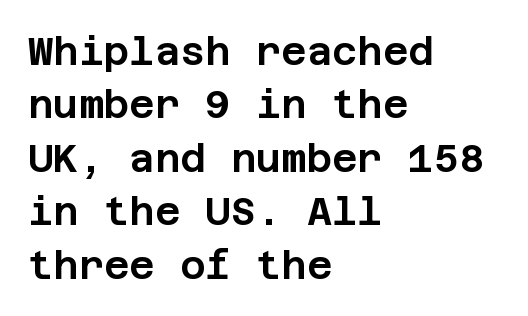
{"serif": "no", "italic": "no", "width": "normal", "stroke_contrast": "low", "x_height": "large", "underline": "no", "align": "left", "line_spacing": "normal", "line_spacing_ratio": 1.37, "letter_spacing": "normal", "letter_spacing_em": 0.0, "glyph_px": 39}
